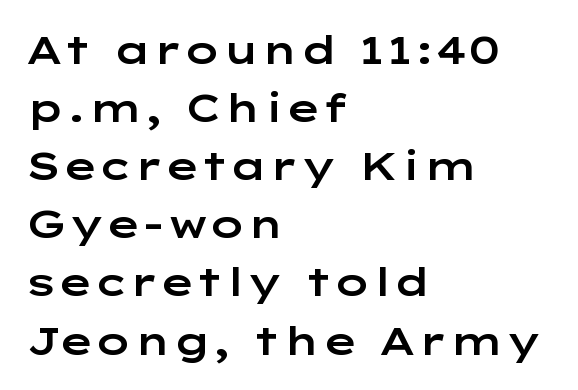
Q: Is the text italic (slanted)? A: No, it is upright.
Q: Is the typeface a serif or a sans-serif typeface? A: Sans-serif.
Q: Is the text underlined? A: No.
Q: How is the paragraph aligned? A: Left-aligned.
Q: Is the spacing between letters normal or unusually wide? A: Normal.
Q: Is the spacing between lines tight, normal or loose? A: Normal.
Q: Width (condensed, normal, or wide)? A: Wide.
Q: Stroke contrast? A: Low.
Q: x-height? A: Medium.
Q: Monospaced? A: No.
